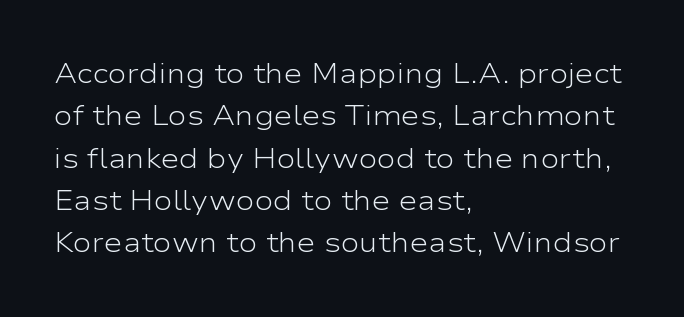
Does the leading feel generous? No, just average. These lines are rendered in a variable-pitch font. Default kerning and tracking; the words read as compact shapes. Has an underline been added? It has not. Stem width sits at or under what a default text font uses.
